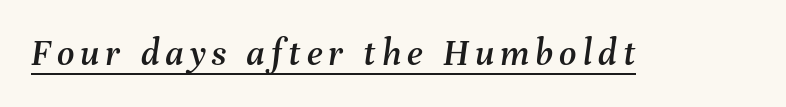
Q: Is the text italic (slanted)? A: Yes, it leans right by about 8 degrees.
Q: Is the text underlined? A: Yes.
Q: Width (condensed, normal, or wide)? A: Normal.
Q: Stroke contrast? A: Medium.
Q: x-height? A: Medium.
Q: Monospaced? A: No.
